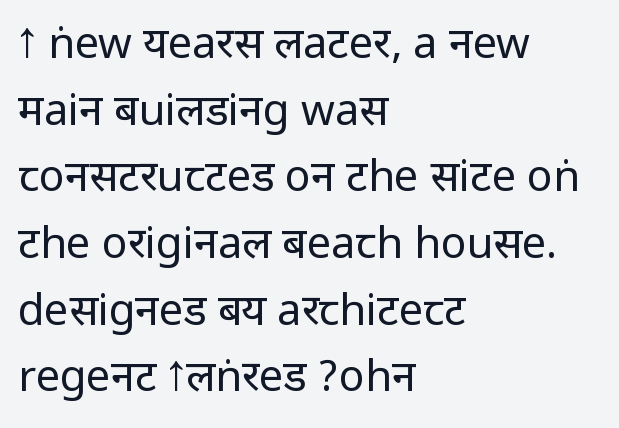
The image shows 43 px regular-weight, condensed sans-serif type, upright; set left-aligned, normal line spacing (1.55x), normal letter spacing, not underlined; low stroke contrast.
